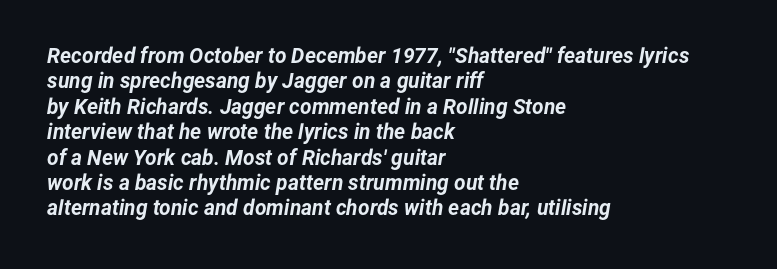
Casual observation: everything's shoved over to the left. Bare-footed words on every line. Emphasis-style slanted type is in use. Between one letter and the next there's only the usual sliver of space.
